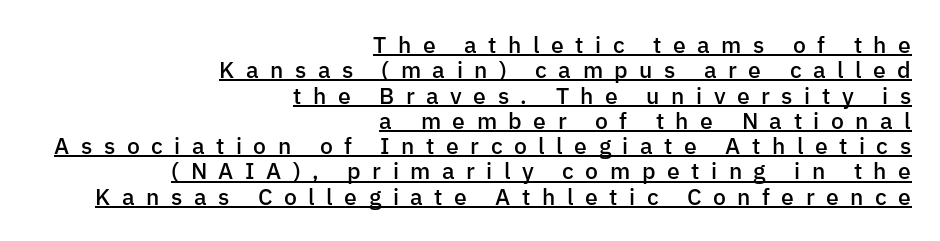
{"italic": "no", "bold": "semi", "underline": "yes", "align": "right", "line_spacing": "tight", "line_spacing_ratio": 1.1, "letter_spacing": "wide", "letter_spacing_em": 0.5, "glyph_px": 23}
